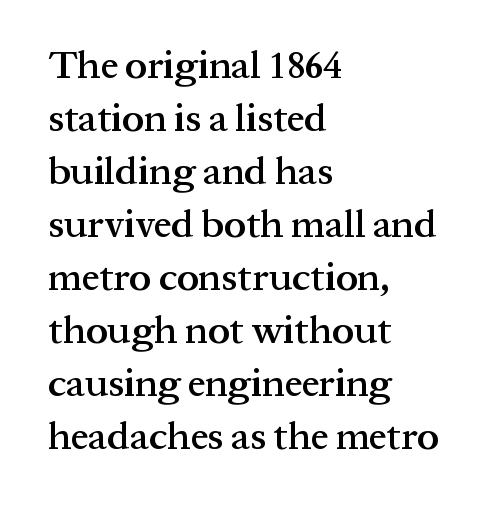
Type style note: has serifs. Type without underlining. Left-aligned paragraph, ragged on the right. The lettering holds an erect, upright posture throughout. Each new line begins a customary step beneath the previous one.
